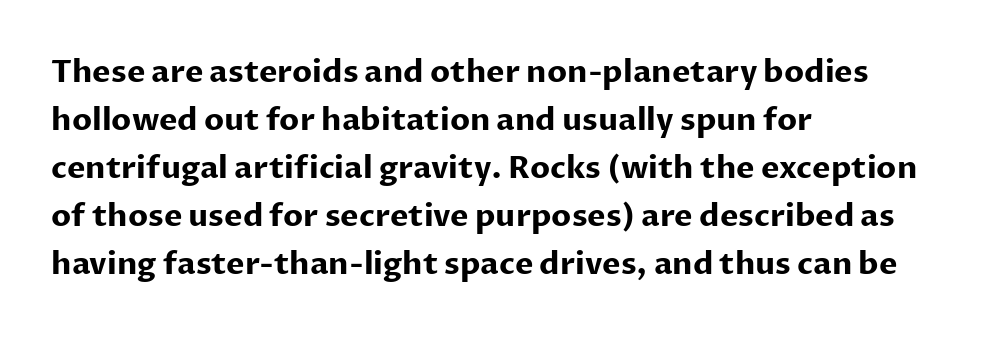
{"serif": "no", "italic": "no", "bold": "yes", "weight": "bold", "width": "normal", "stroke_contrast": "low", "x_height": "medium", "monospaced": "no", "underline": "no", "align": "left", "line_spacing": "normal", "line_spacing_ratio": 1.55, "letter_spacing": "normal", "letter_spacing_em": 0.0, "glyph_px": 31}
